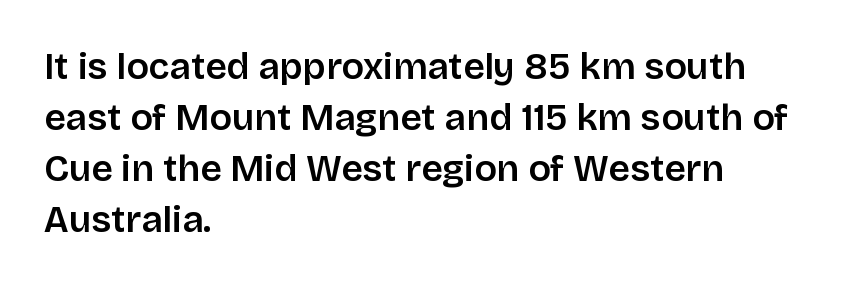
Q: Is the text bold? A: Semi-bold.
Q: Is the text italic (slanted)? A: No, it is upright.
Q: Is the typeface a serif or a sans-serif typeface? A: Sans-serif.
Q: Is the text underlined? A: No.
Q: How is the paragraph aligned? A: Left-aligned.
Q: Is the spacing between letters normal or unusually wide? A: Normal.
Q: Is the spacing between lines tight, normal or loose? A: Normal.
Q: Width (condensed, normal, or wide)? A: Normal.
Q: Stroke contrast? A: Low.
Q: x-height? A: Large.
Q: Monospaced? A: No.
